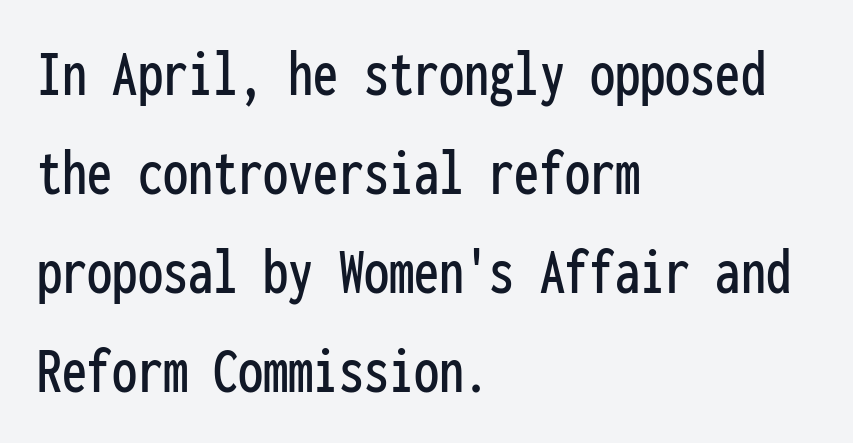
The image shows 67 px condensed sans-serif type, upright, monospaced; set left-aligned, normal line spacing (1.48x), normal letter spacing, not underlined; low stroke contrast and a medium x-height.
